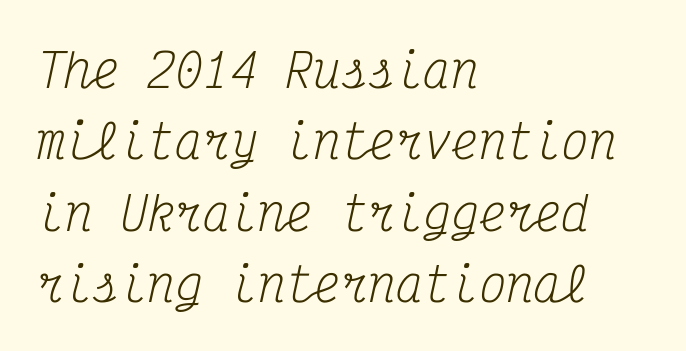
Q: Is the text bold? A: No.
Q: Is the text italic (slanted)? A: Yes, it leans right by about 12 degrees.
Q: Is the typeface a serif or a sans-serif typeface? A: Serif.
Q: Is the text underlined? A: No.
Q: How is the paragraph aligned? A: Left-aligned.
Q: Is the spacing between letters normal or unusually wide? A: Normal.
Q: Is the spacing between lines tight, normal or loose? A: Normal.
Q: Width (condensed, normal, or wide)? A: Condensed.
Q: Stroke contrast? A: Medium.
Q: x-height? A: Medium.
Q: Monospaced? A: Yes.
